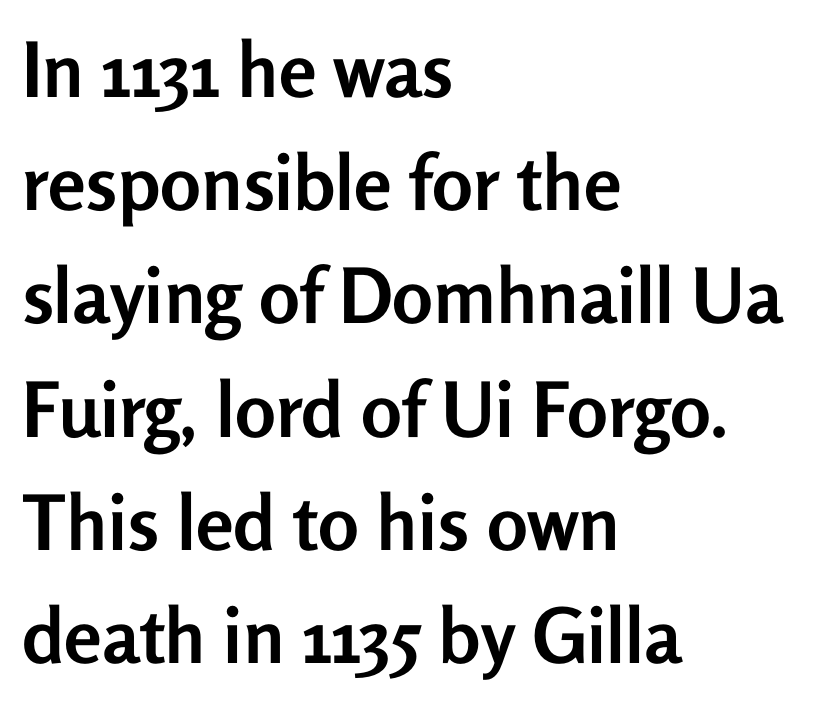
{"serif": "no", "italic": "no", "bold": "yes", "weight": "semibold", "width": "normal", "stroke_contrast": "low", "x_height": "medium", "monospaced": "no", "underline": "no", "align": "left", "line_spacing": "normal", "line_spacing_ratio": 1.49, "letter_spacing": "normal", "letter_spacing_em": 0.0, "glyph_px": 76}
